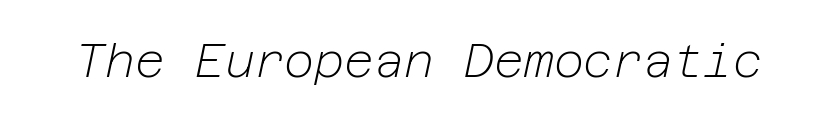
{"italic": "yes", "lean": "right", "slant_degrees": 12, "bold": "no", "weight": "light", "width": "normal", "stroke_contrast": "low", "x_height": "medium", "underline": "no", "letter_spacing": "normal", "letter_spacing_em": 0.0, "glyph_px": 46}
